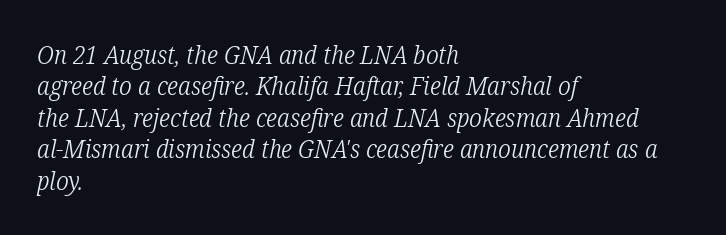
{"italic": "yes", "lean": "right", "slant_degrees": 12, "bold": "no", "underline": "no", "align": "left", "line_spacing": "normal", "line_spacing_ratio": 1.26, "letter_spacing": "normal", "letter_spacing_em": 0.0, "glyph_px": 25}
